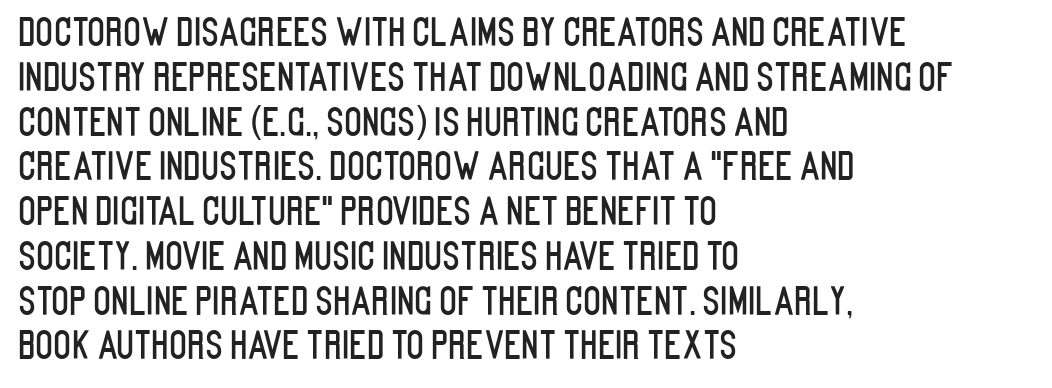
Q: Is the text italic (slanted)? A: No, it is upright.
Q: Is the typeface a serif or a sans-serif typeface? A: Sans-serif.
Q: Is the text underlined? A: No.
Q: How is the paragraph aligned? A: Left-aligned.
Q: Is the spacing between letters normal or unusually wide? A: Normal.
Q: Width (condensed, normal, or wide)? A: Condensed.
Q: Stroke contrast? A: Low.
Q: x-height? A: Large.
Q: Monospaced? A: No.
